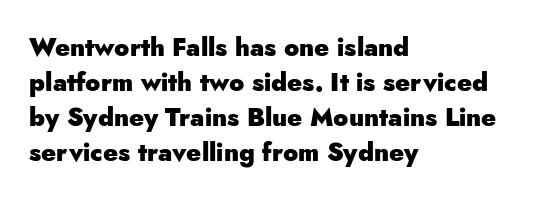
The image shows 25 px bold type, upright; set left-aligned, normal line spacing (1.4x), normal letter spacing, not underlined.
